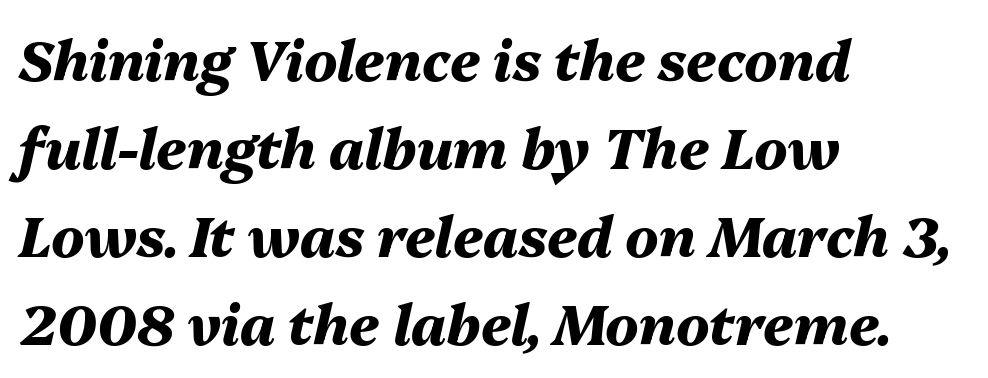
{"italic": "yes", "lean": "right", "slant_degrees": 13, "bold": "yes", "weight": "heavy", "width": "normal", "stroke_contrast": "medium", "x_height": "medium", "monospaced": "no", "underline": "no", "align": "left", "line_spacing": "normal", "line_spacing_ratio": 1.6, "letter_spacing": "normal", "letter_spacing_em": 0.0, "glyph_px": 55}
